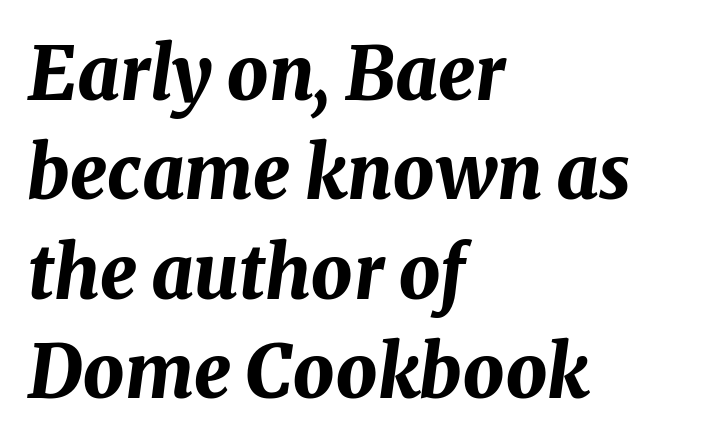
The image shows 73 px bold type, italic (leaning right); set left-aligned, normal line spacing (1.36x), normal letter spacing, not underlined; medium stroke contrast and a medium x-height.
